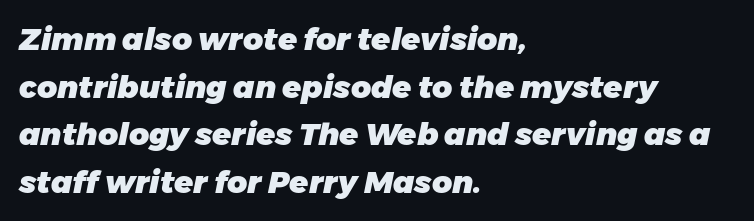
Compared with ordinary roman type, these characters are visibly tilted. Each word holds together tightly as a unit, with standard inter-letter gaps. A typesetter would call this proportional, since set widths differ per character. Leading: standard.
